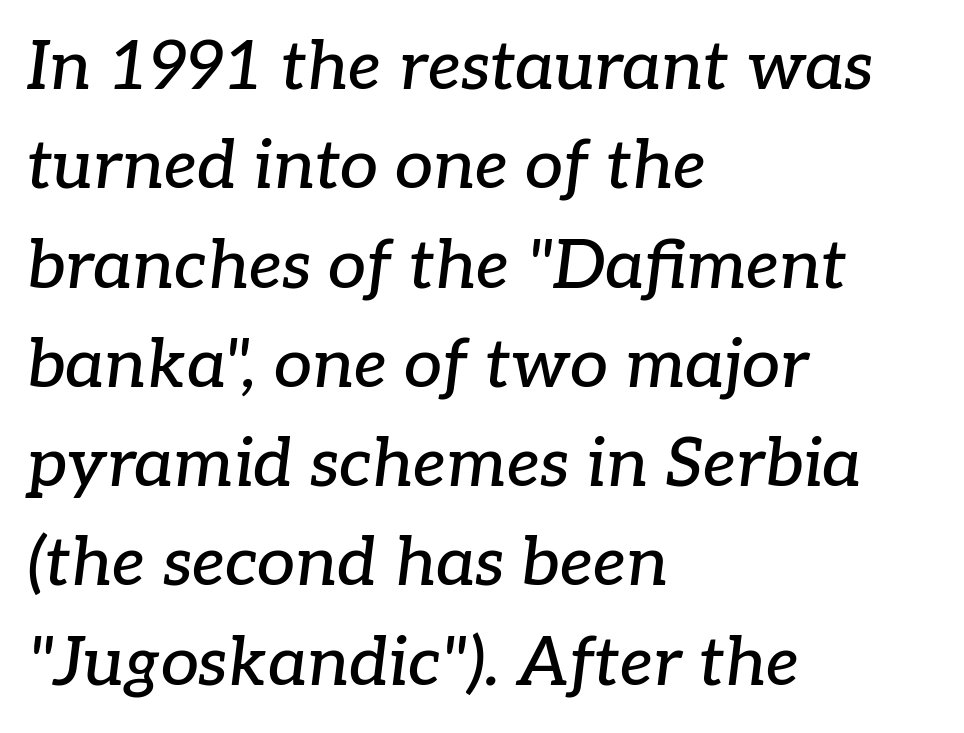
{"serif": "yes", "italic": "yes", "lean": "right", "slant_degrees": 7, "width": "normal", "stroke_contrast": "low", "x_height": "medium", "monospaced": "no", "underline": "no", "align": "left", "line_spacing": "normal", "line_spacing_ratio": 1.46, "letter_spacing": "normal", "letter_spacing_em": 0.0, "glyph_px": 68}
